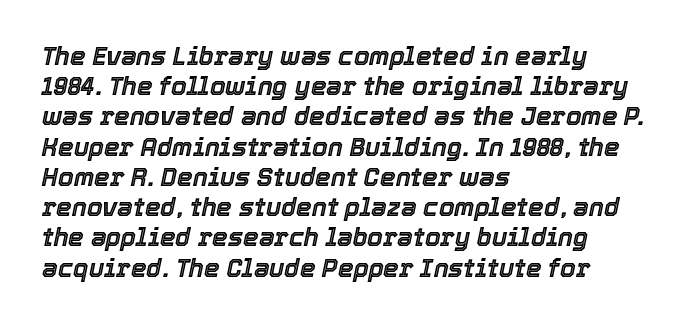
The lettering tilts uniformly, giving the passage an italic look. No word sits above an underline. The type is set solid horizontally, with unmodified tracking. Reading down the block, your eye returns to a fixed left position each line.
